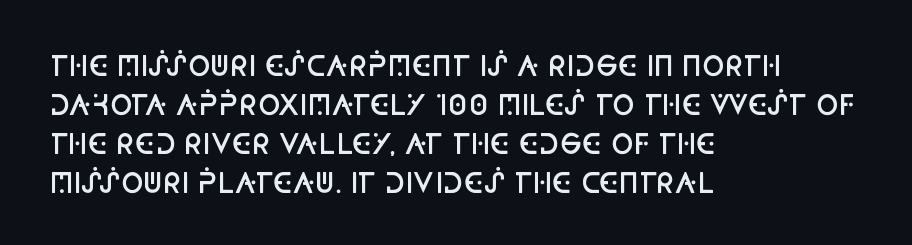
Spacing between characters is what you'd get straight out of the box. The space directly below the letters is spotless. The lines are quadded left. This sample uses an upright cut, with every glyph sitting square on the baseline. Look at the stroke-to-counter ratio: somewhat heavy, a semibold.
